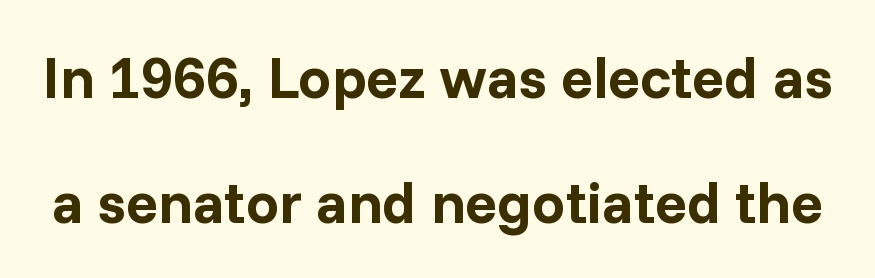
{"serif": "no", "italic": "no", "bold": "yes", "weight": "bold", "width": "normal", "stroke_contrast": "low", "x_height": "medium", "monospaced": "no", "underline": "no", "line_spacing": "loose", "line_spacing_ratio": 2.12, "letter_spacing": "normal", "letter_spacing_em": 0.0, "glyph_px": 59}
